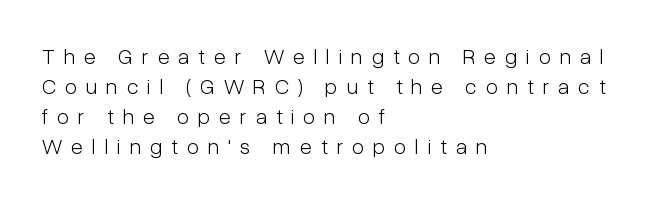
The image shows 22 px text type, upright; set left-aligned, normal line spacing (1.37x), unusually wide letter spacing (+0.41 em), not underlined.
